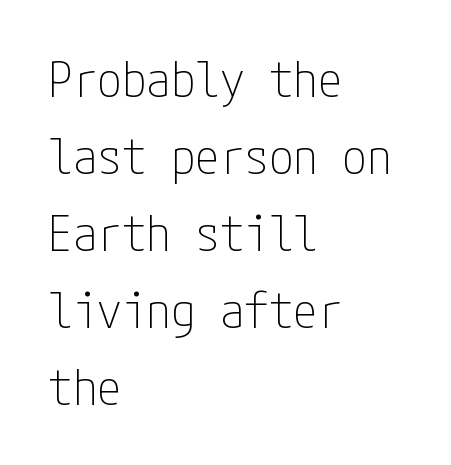
{"serif": "no", "italic": "no", "bold": "no", "weight": "thin", "width": "condensed", "stroke_contrast": "low", "x_height": "medium", "underline": "no", "align": "left", "line_spacing": "normal", "line_spacing_ratio": 1.57, "letter_spacing": "normal", "letter_spacing_em": 0.0, "glyph_px": 49}
